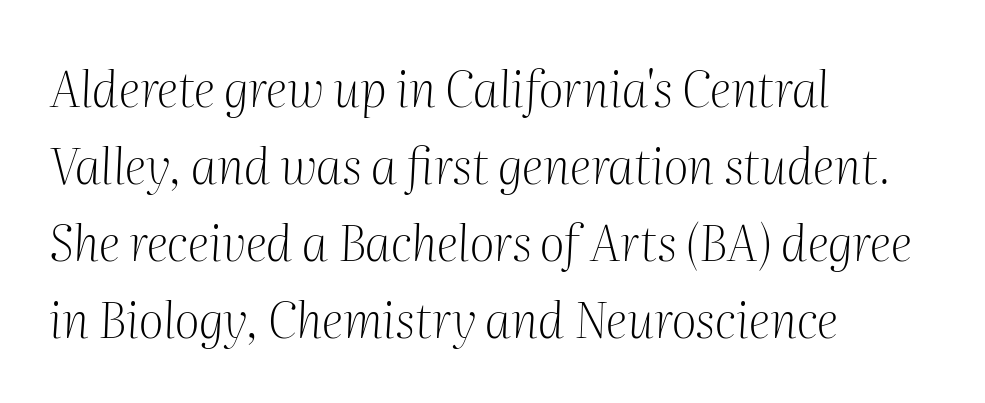
A typesetter would call this zero additional tracking. Decoration check: the copy has no underline. No letter is thick-stroked: the sample isn't bold. Little horizontal feet cap the strokes, marking this as serif type. The face used here has a pronounced slope to its letters. Character widths vary here, with narrow letters taking less room than wide ones.
